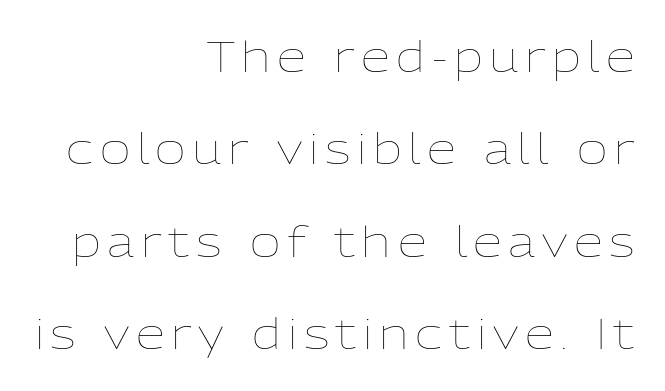
Q: Is the text bold? A: No.
Q: Is the text italic (slanted)? A: No, it is upright.
Q: Is the text underlined? A: No.
Q: How is the paragraph aligned? A: Right-aligned.
Q: Is the spacing between lines tight, normal or loose? A: Loose.
Q: Width (condensed, normal, or wide)? A: Normal.
Q: Stroke contrast? A: Low.
Q: x-height? A: Medium.
Q: Monospaced? A: No.
